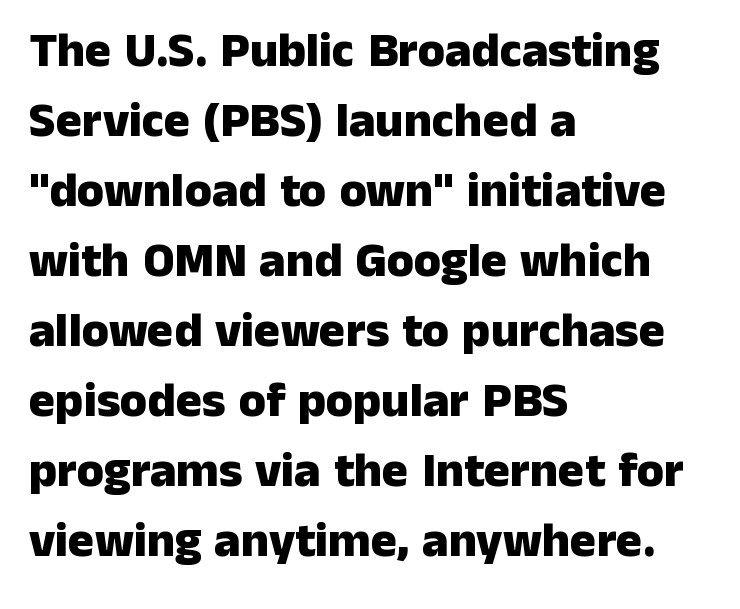
Every stem runs plumb, perpendicular to the baseline. No word sits above an underline. Typographic density is high because the face is bold. One glance says typical: line gaps are just what's usual. The rendering uses natural spacing where letterforms have individual widths.
